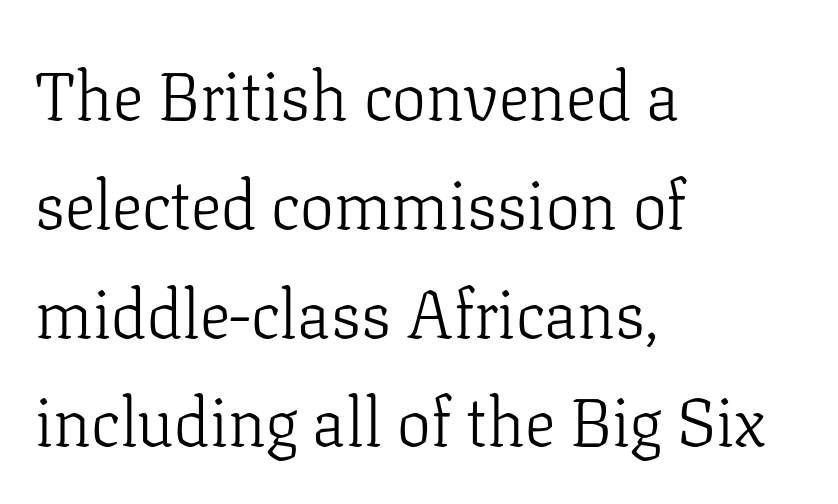
The image shows 68 px light serif type, upright; set left-aligned, normal line spacing (1.6x), normal letter spacing, not underlined; low stroke contrast and a medium x-height.
